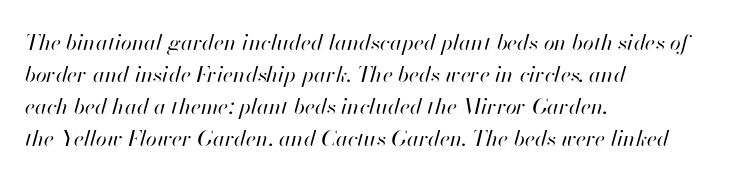
Bold? No — there's no thickening of the strokes. Does the copy run flush right? No — it runs flush left. The passage shown has conventional tracking throughout. A bare baseline throughout the passage.
